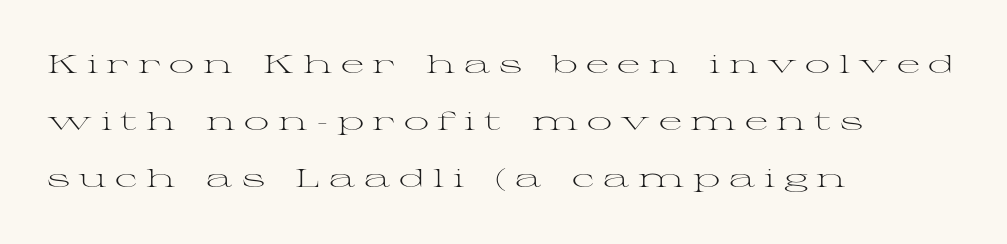
The image shows 25 px text type, upright; set left-aligned, loose line spacing (2.29x), unusually wide letter spacing (+0.34 em), not underlined.
